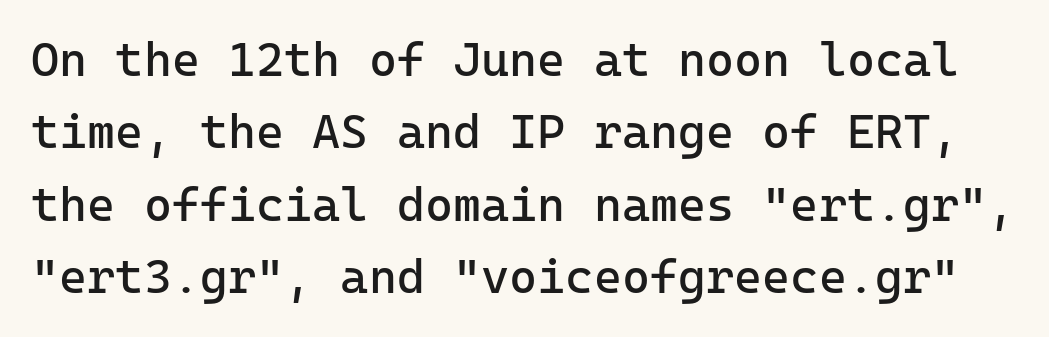
Q: Is the text bold? A: No.
Q: Is the text italic (slanted)? A: No, it is upright.
Q: Is the typeface a serif or a sans-serif typeface? A: Sans-serif.
Q: Is the text underlined? A: No.
Q: Is the spacing between letters normal or unusually wide? A: Normal.
Q: Is the spacing between lines tight, normal or loose? A: Normal.
Q: Width (condensed, normal, or wide)? A: Normal.
Q: Stroke contrast? A: Low.
Q: x-height? A: Medium.
